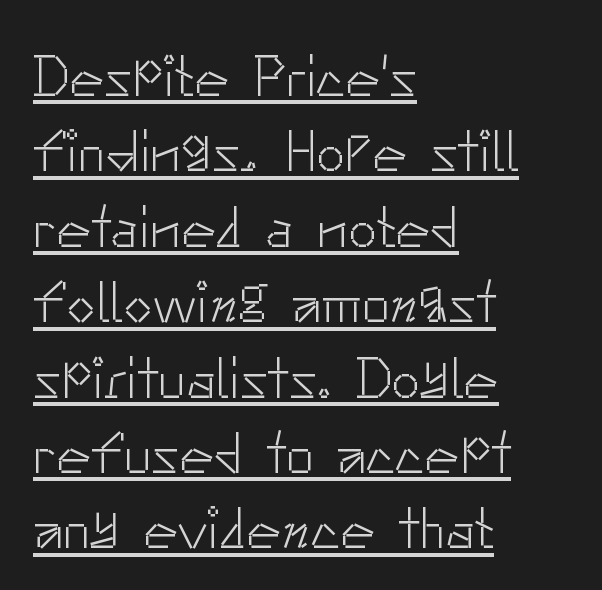
{"serif": "no", "italic": "no", "bold": "no", "weight": "light", "width": "normal", "stroke_contrast": "low", "x_height": "small", "monospaced": "no", "underline": "yes", "align": "left", "line_spacing": "normal", "line_spacing_ratio": 1.3, "letter_spacing": "normal", "letter_spacing_em": 0.0, "glyph_px": 58}
